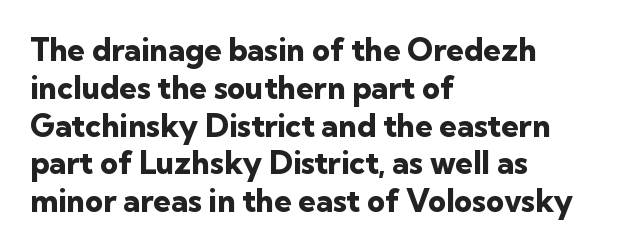
Q: Is the text bold? A: Yes.
Q: Is the text italic (slanted)? A: No, it is upright.
Q: Is the typeface a serif or a sans-serif typeface? A: Sans-serif.
Q: Is the text underlined? A: No.
Q: How is the paragraph aligned? A: Left-aligned.
Q: Is the spacing between letters normal or unusually wide? A: Normal.
Q: Width (condensed, normal, or wide)? A: Normal.
Q: Stroke contrast? A: Low.
Q: x-height? A: Medium.
Q: Monospaced? A: No.
